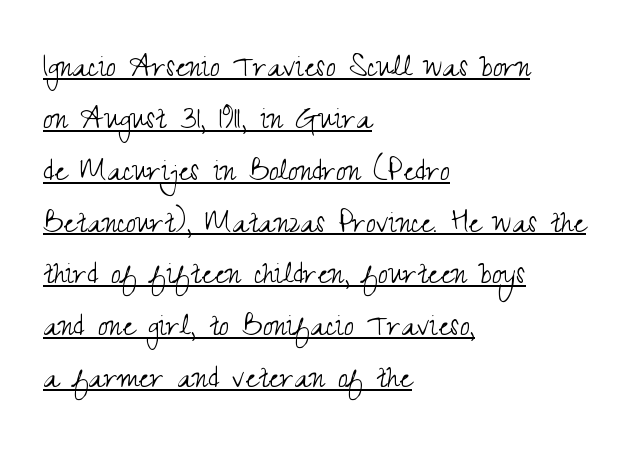
Does the lettering tilt? It doesn't — this is upright. Inter-character spacing is left at the font's built-in metrics. A rule runs beneath these lines of type. Do the characters align in a grid? No, the font is proportional. No heavy texture on the line: the type isn't bold. Every row of glyphs begins at an identical x-position on the left.
